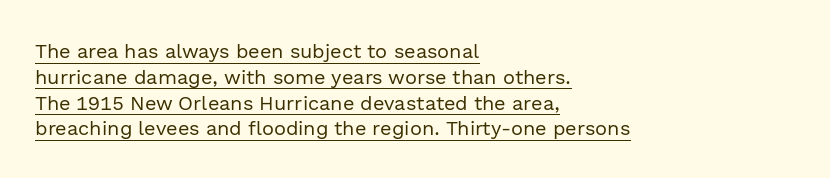
Casual observation: everything's shoved over to the left. Descenders here cross a horizontal rule under the line. This is the regular roman posture of the typeface. The letterforms sit shoulder to shoulder at normal distance.
